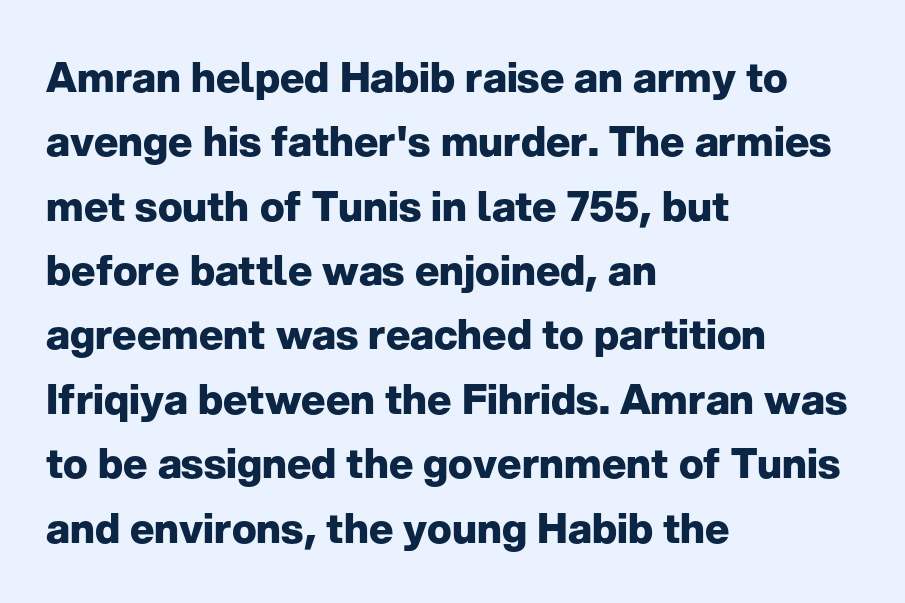
The image shows 41 px heavy sans-serif type, upright; set left-aligned, normal line spacing (1.57x), normal letter spacing, not underlined; low stroke contrast and a medium x-height.
